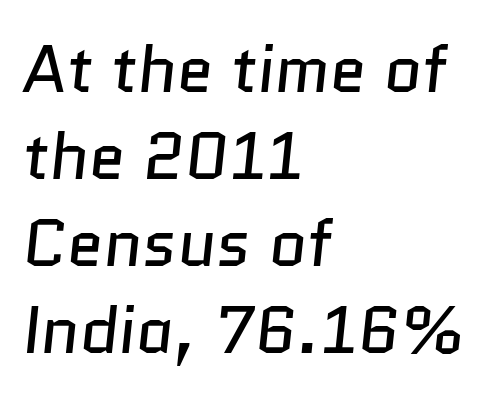
Regarding serifs, this sample does without them. A clean baseline with only descenders dipping below it. Observe the ordinary spacing: letters are neighbours, not strangers. The rows are spaced the way most documents space them. The font sits on the lighter half of the weight spectrum, regular included.
